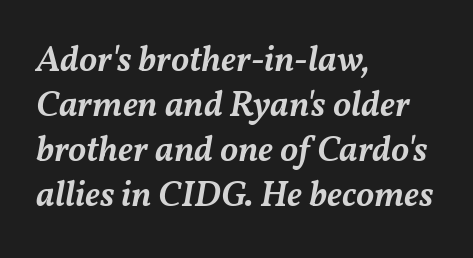
{"italic": "yes", "lean": "right", "slant_degrees": 11, "bold": "semi", "weight": "semibold", "width": "normal", "stroke_contrast": "medium", "x_height": "medium", "monospaced": "no", "underline": "no", "align": "left", "line_spacing": "normal", "line_spacing_ratio": 1.25, "letter_spacing": "normal", "letter_spacing_em": 0.0, "glyph_px": 36}
